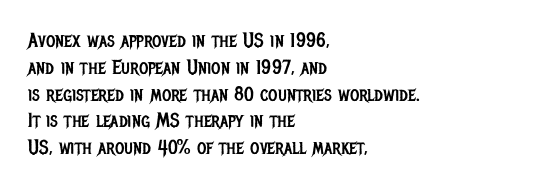
The image shows 20 px text type, upright; set left-aligned, normal line spacing (1.34x), normal letter spacing, not underlined.
